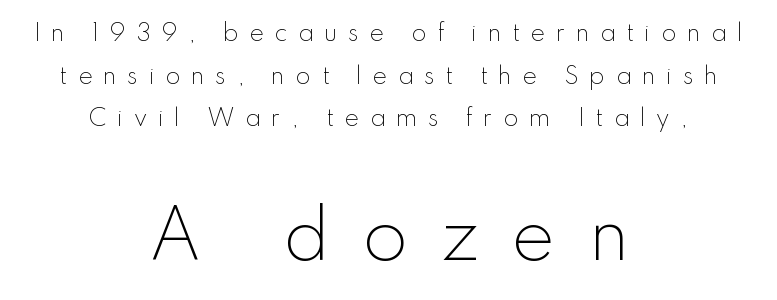
The image shows 66 px light sans-serif type, upright; set centered, loose line spacing (1.94x), unusually wide letter spacing (+0.48 em), not underlined; the second (bottom) block is 3.0x larger; low stroke contrast and a small x-height.
